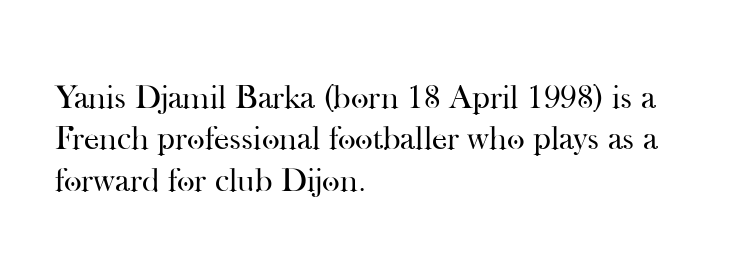
Q: Is the text bold? A: No.
Q: Is the text italic (slanted)? A: No, it is upright.
Q: Is the typeface a serif or a sans-serif typeface? A: Serif.
Q: Is the text underlined? A: No.
Q: How is the paragraph aligned? A: Left-aligned.
Q: Is the spacing between letters normal or unusually wide? A: Normal.
Q: Width (condensed, normal, or wide)? A: Normal.
Q: Stroke contrast? A: High.
Q: x-height? A: Small.
Q: Monospaced? A: No.
